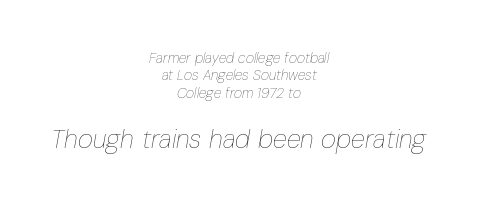
Notice how the passage keeps no hard edge, just a central spine. The rendering applies a slant to the glyphs. Scale increases going downward across the two blocks. Tracking value appears to be zero — textbook default spacing. Just letters on the line, the space beneath them empty. Heft: none added — not bold.
